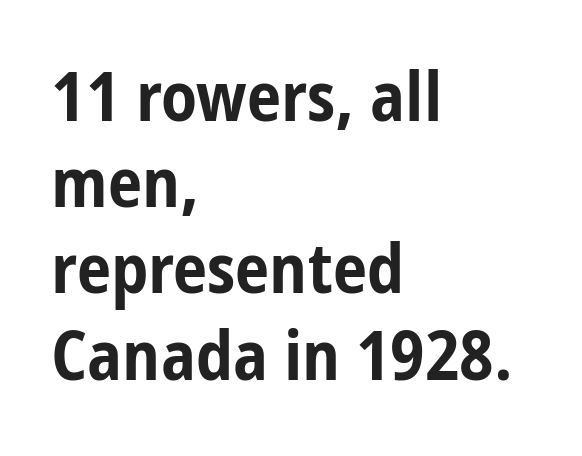
The image shows 69 px bold, condensed sans-serif type, upright; set left-aligned, normal line spacing (1.25x), normal letter spacing, not underlined; low stroke contrast and a medium x-height.
